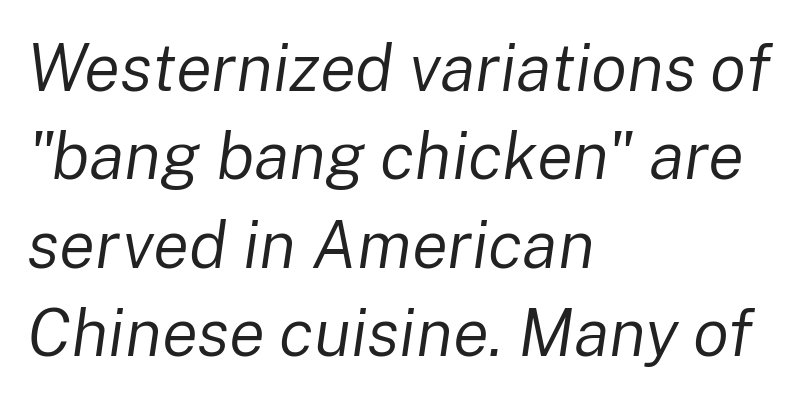
Q: Is the text bold? A: No.
Q: Is the text italic (slanted)? A: Yes, it leans right by about 8 degrees.
Q: Is the text underlined? A: No.
Q: How is the paragraph aligned? A: Left-aligned.
Q: Is the spacing between letters normal or unusually wide? A: Normal.
Q: Is the spacing between lines tight, normal or loose? A: Normal.
Q: Width (condensed, normal, or wide)? A: Normal.
Q: Stroke contrast? A: Low.
Q: x-height? A: Medium.
Q: Monospaced? A: No.
